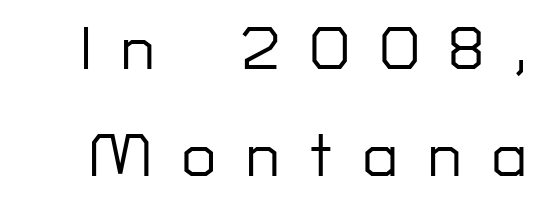
The image shows 61 px sans-serif type, upright; set line spacing 1.75x, unusually wide letter spacing (+0.5 em), not underlined; low stroke contrast and a medium x-height.
